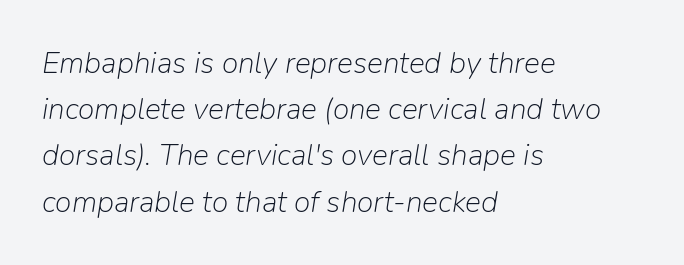
The image shows 30 px light type, italic (leaning right); set left-aligned, normal line spacing (1.54x), normal letter spacing, not underlined; low stroke contrast and a medium x-height.
